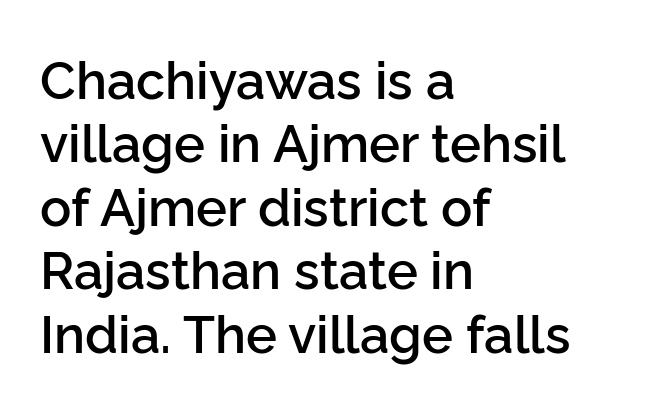
{"serif": "no", "italic": "no", "bold": "semi", "weight": "semibold", "width": "normal", "stroke_contrast": "low", "x_height": "medium", "monospaced": "no", "underline": "no", "align": "left", "line_spacing_ratio": 1.22, "letter_spacing": "normal", "letter_spacing_em": 0.0, "glyph_px": 52}
